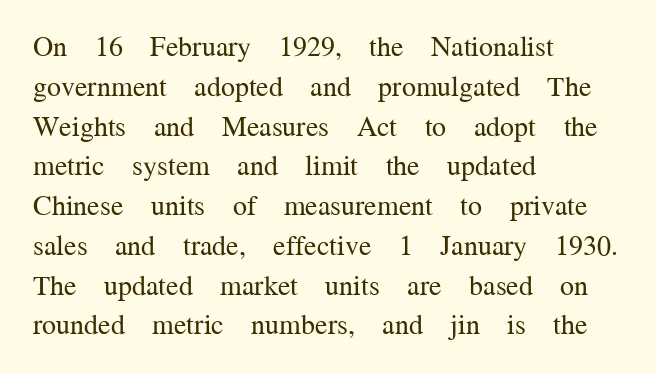
{"serif": "yes", "italic": "no", "bold": "no", "weight": "regular", "width": "normal", "stroke_contrast": "medium", "x_height": "medium", "monospaced": "no", "underline": "no", "align": "left", "line_spacing": "normal", "line_spacing_ratio": 1.42, "letter_spacing": "normal", "letter_spacing_em": 0.0, "glyph_px": 28}
